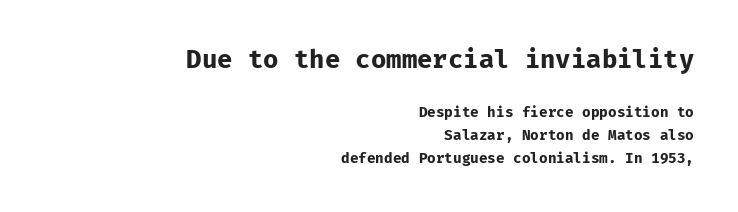
Q: Is the text bold? A: Yes.
Q: Is the text italic (slanted)? A: No, it is upright.
Q: Is the text underlined? A: No.
Q: How is the paragraph aligned? A: Right-aligned.
Q: Is the spacing between letters normal or unusually wide? A: Normal.
Q: Is the spacing between lines tight, normal or loose? A: Normal.
Q: Which block of text is set in a larger size, the first (top) or the second (bottom)? A: The first (top) one.
